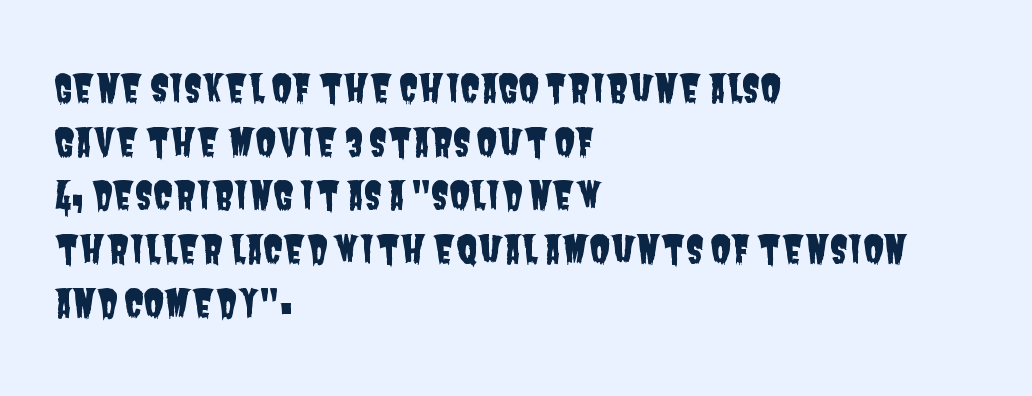
Regarding serifs, this sample does without them. Words appear dense and cohesive because spacing is normal. The gap between lines stays unmarked. A classic flush-left, rag-right setting is used for this passage. Vertical spacing — default.
